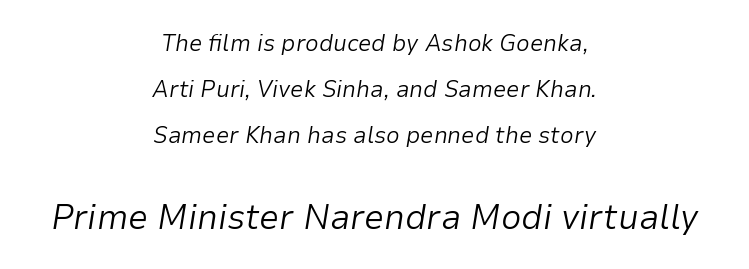
The image shows 36 px light type, italic (leaning right); set centered, loose line spacing (1.91x), normal letter spacing, not underlined; the second (bottom) block is 1.5x larger; low stroke contrast and a medium x-height.
